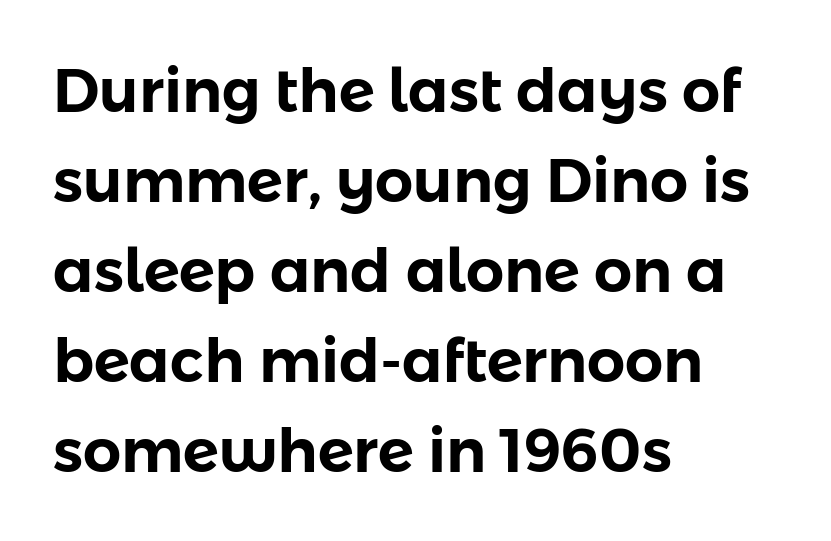
You could call the tracking neutral — neither tight nor loose. If you measured baseline to baseline, you'd find a middling distance. Check where the strokes stop: nothing finishes them off — pure sans. These lines are rendered in a variable-pitch font. Notice how the passage keeps a crisp vertical edge on the left only. The area under the type is left untouched.
